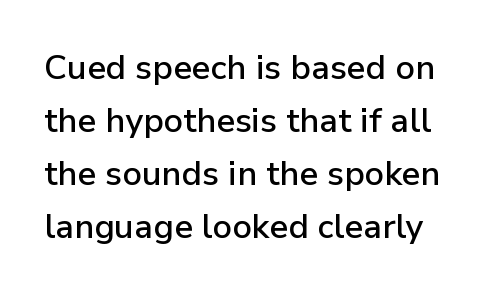
The image shows 34 px sans-serif type, upright; set normal line spacing (1.56x), normal letter spacing, not underlined; low stroke contrast and a medium x-height.
